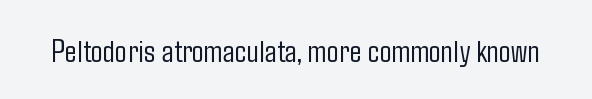
Q: Is the text bold? A: No.
Q: Is the text italic (slanted)? A: No, it is upright.
Q: Is the typeface a serif or a sans-serif typeface? A: Sans-serif.
Q: Is the text underlined? A: No.
Q: Is the spacing between letters normal or unusually wide? A: Normal.
Q: Width (condensed, normal, or wide)? A: Condensed.
Q: Stroke contrast? A: Low.
Q: x-height? A: Medium.
Q: Monospaced? A: No.
